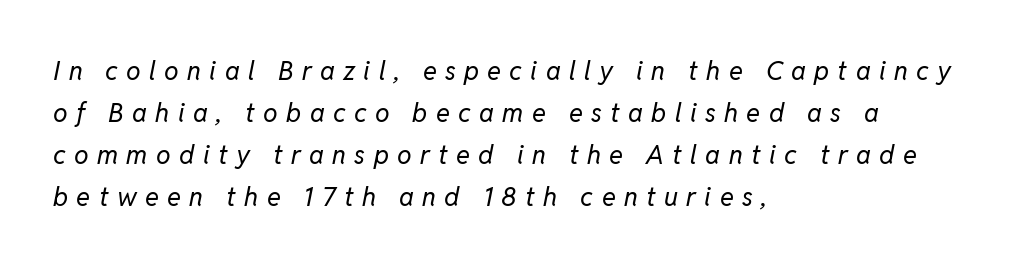
Quick note: underline off. The rendering inserts visible extra space after every character. The passage shown stacks its lines at a standard gap. No heavy texture on the line: the type isn't bold. Is the type slanted? Yes — the strokes lean at a clear angle. A student would call this left alignment; a typographer would say flush left, rag right.
